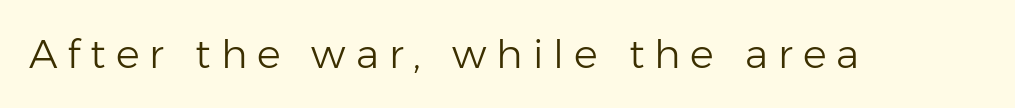
Each letter keeps its own natural width here, so spacing adapts to shape. This rendering features lettering with no underline. These lines were composed using upright roman letters. Heaviness? Minimal to ordinary, like unemphasized prose.
